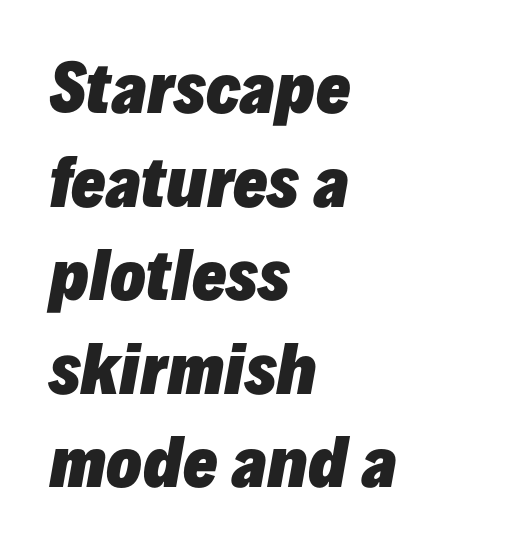
{"italic": "yes", "lean": "right", "slant_degrees": 10, "bold": "yes", "weight": "heavy", "width": "normal", "stroke_contrast": "low", "x_height": "medium", "monospaced": "no", "underline": "no", "align": "left", "line_spacing": "normal", "line_spacing_ratio": 1.44, "letter_spacing": "normal", "letter_spacing_em": 0.0, "glyph_px": 65}
